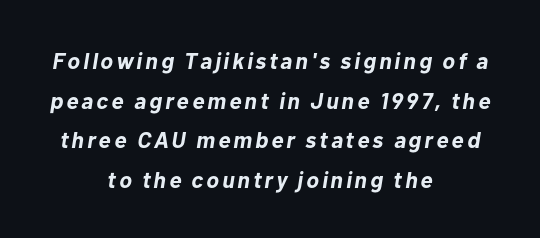
Q: Is the text bold? A: Yes.
Q: Is the text italic (slanted)? A: Yes, it leans right by about 10 degrees.
Q: Is the text underlined? A: No.
Q: How is the paragraph aligned? A: Centered.
